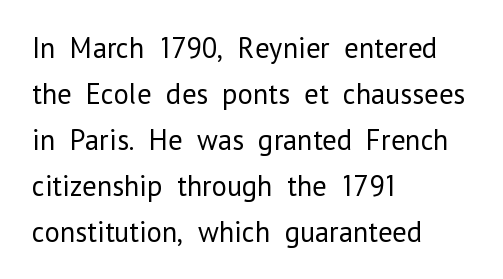
Q: Is the text bold? A: No.
Q: Is the text italic (slanted)? A: No, it is upright.
Q: Is the typeface a serif or a sans-serif typeface? A: Sans-serif.
Q: Is the text underlined? A: No.
Q: How is the paragraph aligned? A: Left-aligned.
Q: Is the spacing between letters normal or unusually wide? A: Normal.
Q: Is the spacing between lines tight, normal or loose? A: Normal.
Q: Width (condensed, normal, or wide)? A: Normal.
Q: Stroke contrast? A: Low.
Q: x-height? A: Medium.
Q: Monospaced? A: No.
